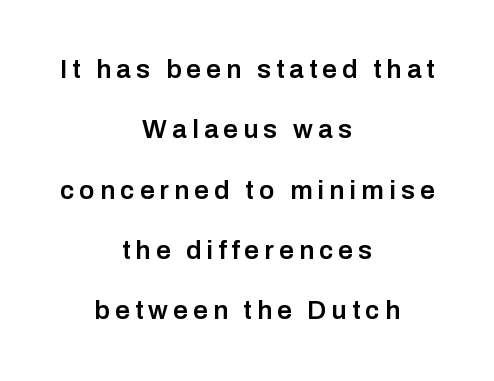
This sample is center-justified, so both line endings float freely. A roman cut, with each character standing at attention. Leading: increased. The tracking reads as deliberately expanded to a designer's eye.
